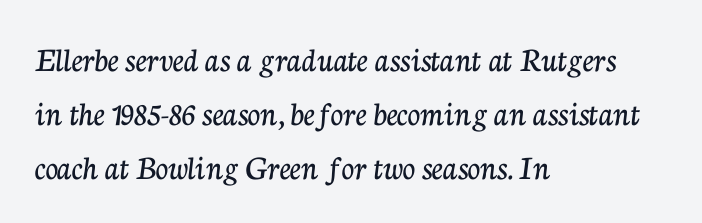
This rendering uses left alignment, leaving the right contour irregular. Honestly, the row spacing looks completely unremarkable. Tracking here is standard; glyphs follow each other at the usual distance. A serif font was chosen for this passage. Clear beneath every line of the passage.
